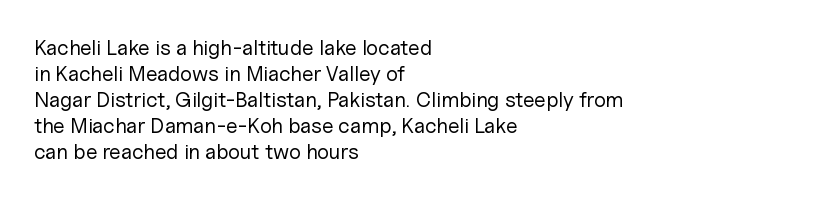
Q: Is the text bold? A: No.
Q: Is the text italic (slanted)? A: No, it is upright.
Q: Is the text underlined? A: No.
Q: How is the paragraph aligned? A: Left-aligned.
Q: Is the spacing between letters normal or unusually wide? A: Normal.
